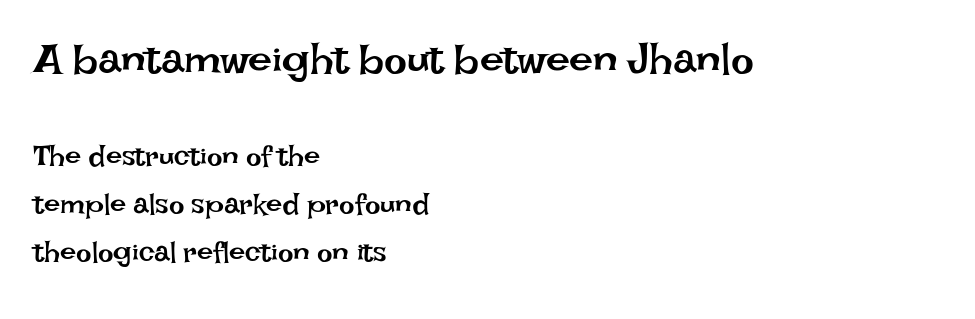
Q: Is the text bold? A: No.
Q: Is the text italic (slanted)? A: No, it is upright.
Q: Is the text underlined? A: No.
Q: How is the paragraph aligned? A: Left-aligned.
Q: Is the spacing between letters normal or unusually wide? A: Normal.
Q: Is the spacing between lines tight, normal or loose? A: Normal.
Q: Which block of text is set in a larger size, the first (top) or the second (bottom)? A: The first (top) one.
Q: Width (condensed, normal, or wide)? A: Normal.
Q: Stroke contrast? A: Low.
Q: x-height? A: Large.
Q: Monospaced? A: No.
